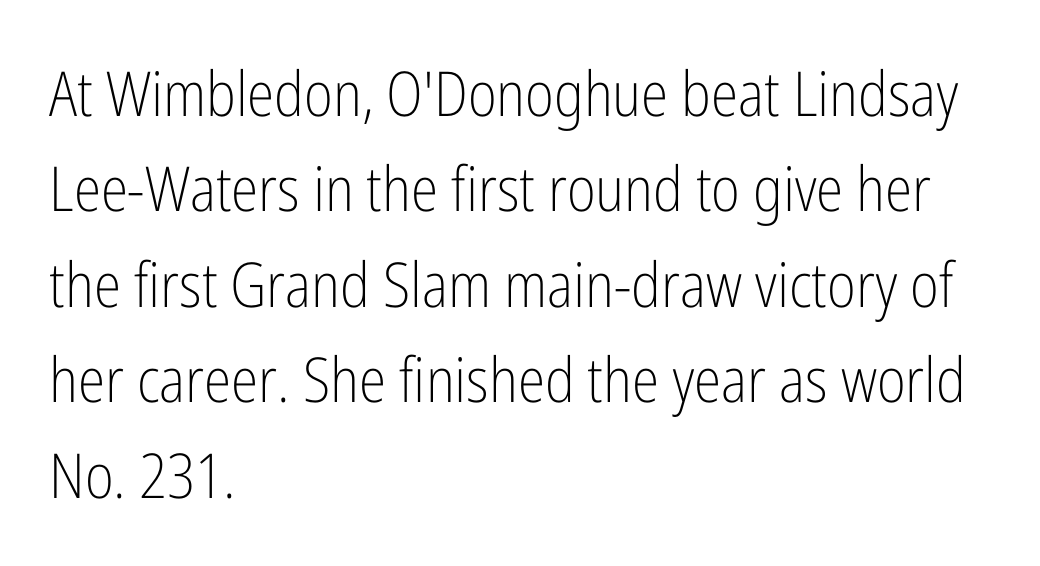
The image shows 62 px light, condensed sans-serif type, upright; set left-aligned, normal line spacing (1.54x), normal letter spacing, not underlined; low stroke contrast and a medium x-height.
